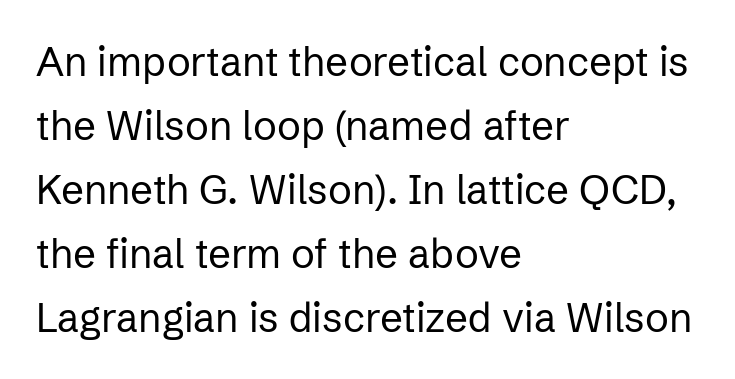
Q: Is the text bold? A: No.
Q: Is the text italic (slanted)? A: No, it is upright.
Q: Is the typeface a serif or a sans-serif typeface? A: Sans-serif.
Q: Is the text underlined? A: No.
Q: How is the paragraph aligned? A: Left-aligned.
Q: Is the spacing between letters normal or unusually wide? A: Normal.
Q: Is the spacing between lines tight, normal or loose? A: Normal.
Q: Width (condensed, normal, or wide)? A: Normal.
Q: Stroke contrast? A: Low.
Q: x-height? A: Medium.
Q: Monospaced? A: No.
